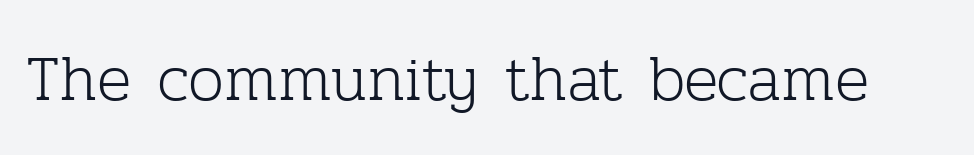
Q: Is the text bold? A: No.
Q: Is the text italic (slanted)? A: No, it is upright.
Q: Is the typeface a serif or a sans-serif typeface? A: Serif.
Q: Is the text underlined? A: No.
Q: Is the spacing between letters normal or unusually wide? A: Normal.
Q: Width (condensed, normal, or wide)? A: Normal.
Q: Stroke contrast? A: Low.
Q: x-height? A: Medium.
Q: Monospaced? A: No.
